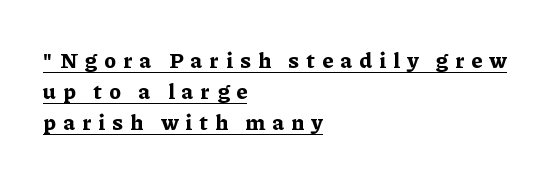
Q: Is the text bold? A: Yes.
Q: Is the text italic (slanted)? A: No, it is upright.
Q: Is the text underlined? A: Yes.
Q: How is the paragraph aligned? A: Left-aligned.
Q: Is the spacing between letters normal or unusually wide? A: Unusually wide.
Q: Is the spacing between lines tight, normal or loose? A: Normal.
